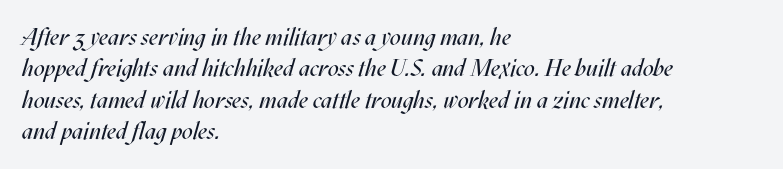
The image shows 24 px text type, italic (leaning right); set left-aligned, normal line spacing (1.31x), normal letter spacing, not underlined.
